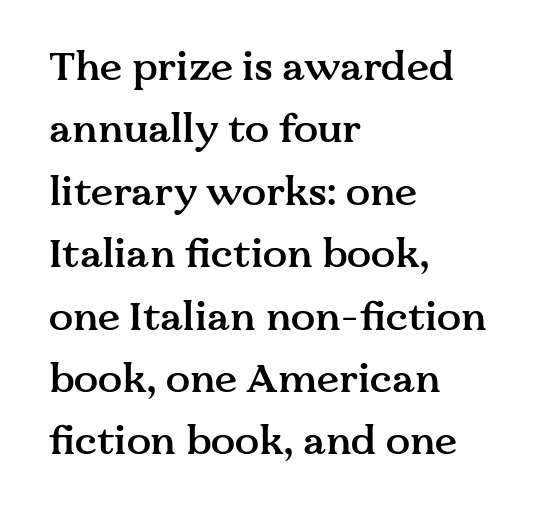
Stroke thickness is moderately raised; the sample reads as semibold. Underline: absent. Is there much room between lines? A standard amount, neither cramped nor airy. Characters follow at the spacing the type designer built in. The rendering uses natural spacing where letterforms have individual widths.
